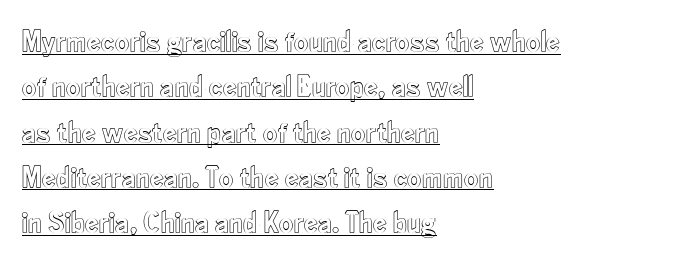
Q: Is the text italic (slanted)? A: No, it is upright.
Q: Is the text underlined? A: Yes.
Q: How is the paragraph aligned? A: Left-aligned.
Q: Is the spacing between letters normal or unusually wide? A: Normal.
Q: Is the spacing between lines tight, normal or loose? A: Normal.
Q: Width (condensed, normal, or wide)? A: Condensed.
Q: x-height? A: Small.
Q: Monospaced? A: No.
